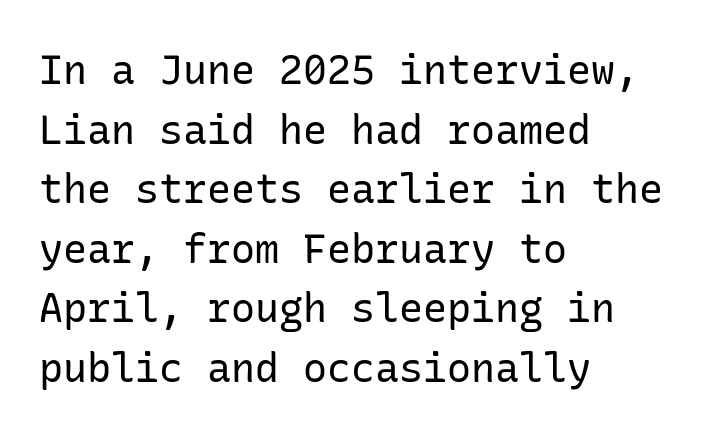
The image shows 40 px regular-weight sans-serif type, upright; set left-aligned, normal line spacing (1.49x), normal letter spacing, not underlined; low stroke contrast and a medium x-height.
